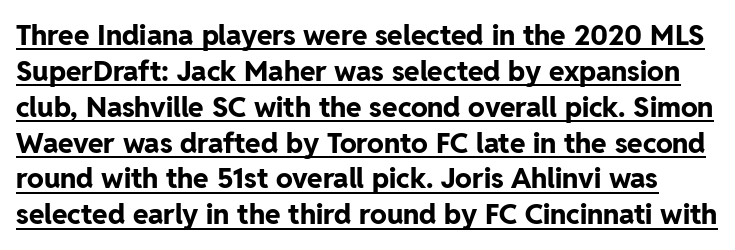
Q: Is the text bold? A: Yes.
Q: Is the text italic (slanted)? A: No, it is upright.
Q: Is the typeface a serif or a sans-serif typeface? A: Sans-serif.
Q: Is the text underlined? A: Yes.
Q: Is the spacing between letters normal or unusually wide? A: Normal.
Q: Is the spacing between lines tight, normal or loose? A: Normal.
Q: Width (condensed, normal, or wide)? A: Normal.
Q: Stroke contrast? A: Low.
Q: x-height? A: Medium.
Q: Monospaced? A: No.
